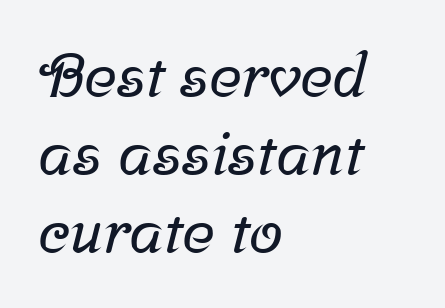
{"width": "normal", "stroke_contrast": "low", "x_height": "medium", "monospaced": "no", "underline": "no", "align": "left", "line_spacing": "normal", "line_spacing_ratio": 1.26, "letter_spacing": "normal", "letter_spacing_em": 0.0, "glyph_px": 62}
